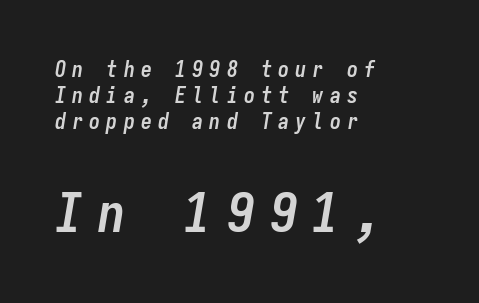
{"italic": "yes", "lean": "right", "slant_degrees": 9, "bold": "yes", "weight": "semibold", "width": "condensed", "stroke_contrast": "low", "x_height": "medium", "monospaced": "yes", "underline": "no", "align": "left", "line_spacing_ratio": 1.19, "letter_spacing": "wide", "letter_spacing_em": 0.28, "larger_block": "second", "size_ratio": 2.5, "glyph_px": 55}
